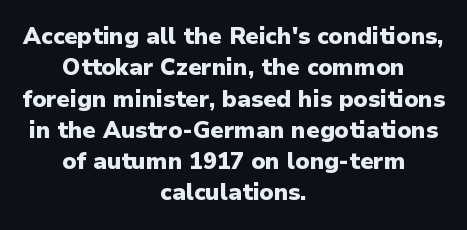
The image shows 23 px bold type, upright; set centered, normal line spacing (1.36x), normal letter spacing, not underlined.
